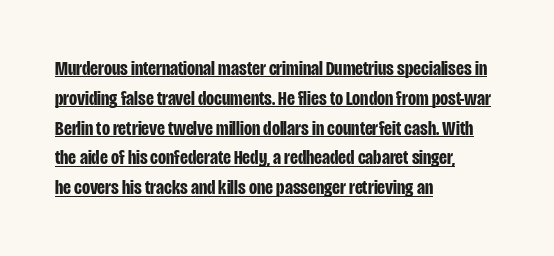
Q: Is the text bold? A: Yes.
Q: Is the text italic (slanted)? A: No, it is upright.
Q: Is the text underlined? A: Yes.
Q: How is the paragraph aligned? A: Left-aligned.
Q: Is the spacing between letters normal or unusually wide? A: Normal.
Q: Is the spacing between lines tight, normal or loose? A: Normal.
